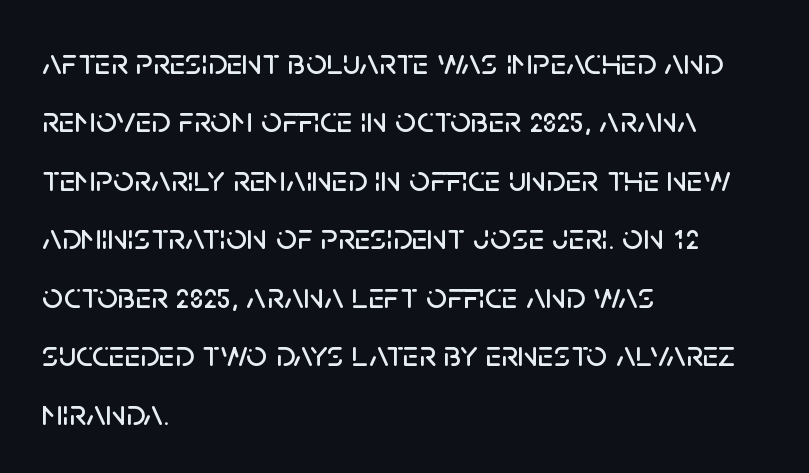
{"serif": "no", "italic": "no", "width": "normal", "stroke_contrast": "low", "x_height": "large", "monospaced": "no", "underline": "no", "align": "left", "line_spacing": "normal", "line_spacing_ratio": 1.58, "letter_spacing": "normal", "letter_spacing_em": 0.0, "glyph_px": 37}
